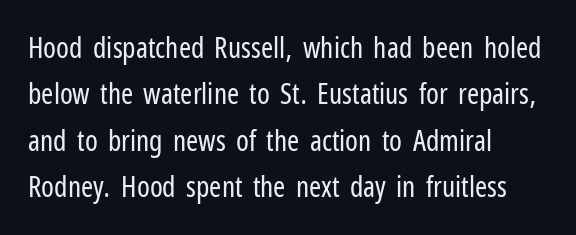
Q: Is the text bold? A: No.
Q: Is the text italic (slanted)? A: No, it is upright.
Q: Is the typeface a serif or a sans-serif typeface? A: Sans-serif.
Q: Is the text underlined? A: No.
Q: How is the paragraph aligned? A: Left-aligned.
Q: Is the spacing between letters normal or unusually wide? A: Normal.
Q: Is the spacing between lines tight, normal or loose? A: Normal.
Q: Width (condensed, normal, or wide)? A: Condensed.
Q: Stroke contrast? A: Low.
Q: x-height? A: Medium.
Q: Monospaced? A: No.
